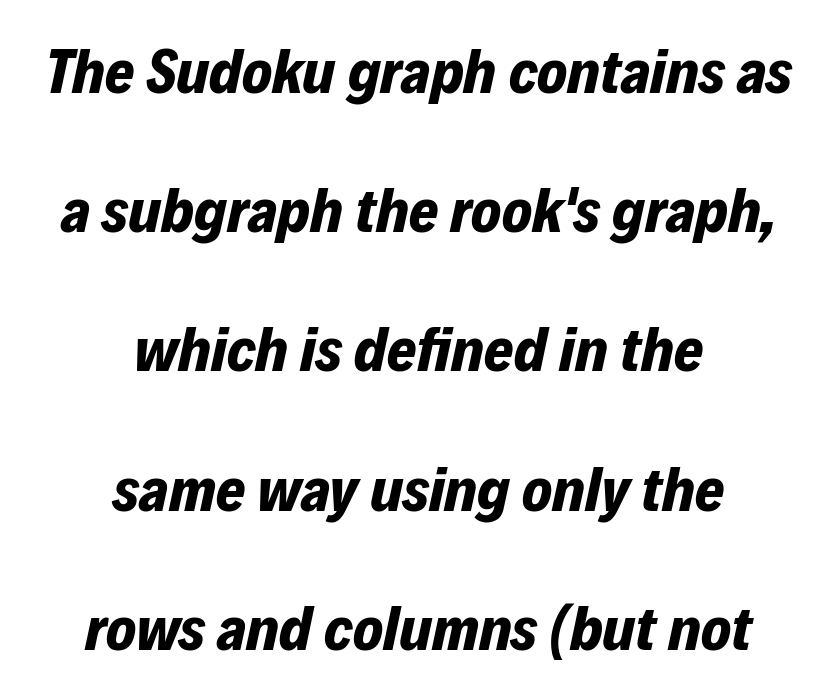
{"italic": "yes", "lean": "right", "slant_degrees": 12, "bold": "yes", "weight": "bold", "width": "normal", "stroke_contrast": "low", "x_height": "medium", "monospaced": "no", "underline": "no", "align": "center", "line_spacing": "loose", "line_spacing_ratio": 2.21, "letter_spacing": "normal", "letter_spacing_em": 0.0, "glyph_px": 63}
